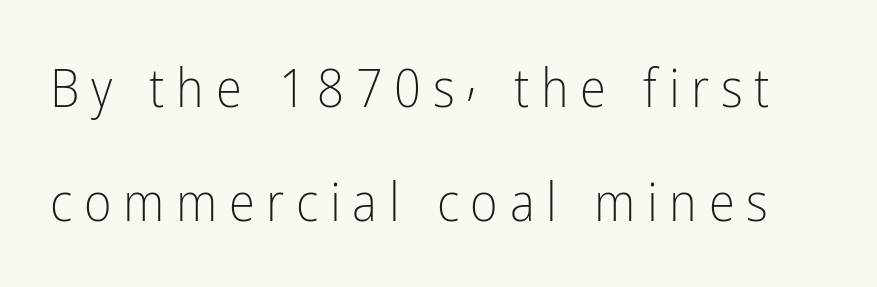
{"serif": "no", "italic": "no", "bold": "no", "weight": "light", "width": "condensed", "stroke_contrast": "low", "x_height": "medium", "monospaced": "no", "underline": "no", "line_spacing": "loose", "line_spacing_ratio": 2.15, "letter_spacing": "wide", "letter_spacing_em": 0.22, "glyph_px": 53}
